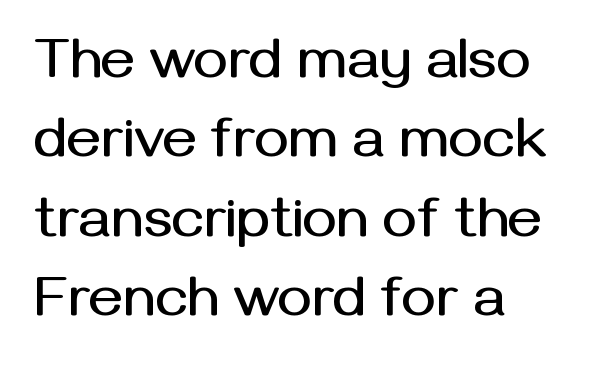
{"serif": "no", "italic": "no", "width": "normal", "stroke_contrast": "medium", "x_height": "medium", "monospaced": "no", "underline": "no", "align": "left", "line_spacing": "normal", "line_spacing_ratio": 1.37, "letter_spacing": "normal", "letter_spacing_em": 0.0, "glyph_px": 58}
